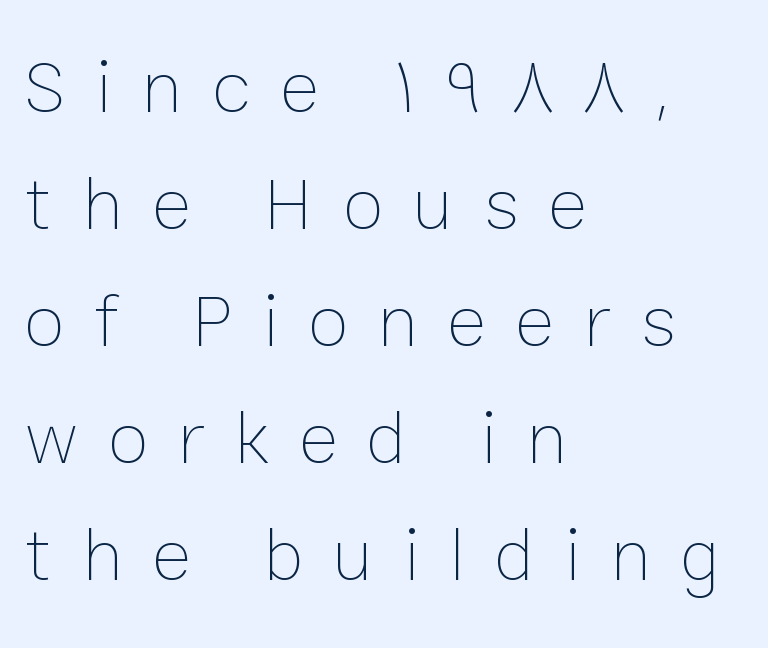
{"italic": "no", "bold": "no", "weight": "thin", "width": "normal", "stroke_contrast": "low", "x_height": "medium", "monospaced": "no", "underline": "no", "align": "left", "line_spacing": "normal", "line_spacing_ratio": 1.56, "letter_spacing": "wide", "letter_spacing_em": 0.39, "glyph_px": 75}
